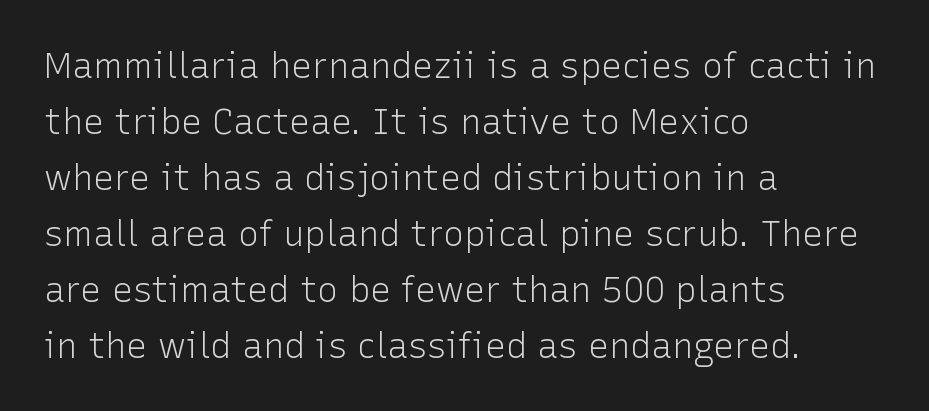
Q: Is the text bold? A: No.
Q: Is the text italic (slanted)? A: No, it is upright.
Q: Is the typeface a serif or a sans-serif typeface? A: Sans-serif.
Q: Is the text underlined? A: No.
Q: How is the paragraph aligned? A: Left-aligned.
Q: Is the spacing between letters normal or unusually wide? A: Normal.
Q: Is the spacing between lines tight, normal or loose? A: Normal.
Q: Width (condensed, normal, or wide)? A: Normal.
Q: Stroke contrast? A: Low.
Q: x-height? A: Medium.
Q: Monospaced? A: No.
